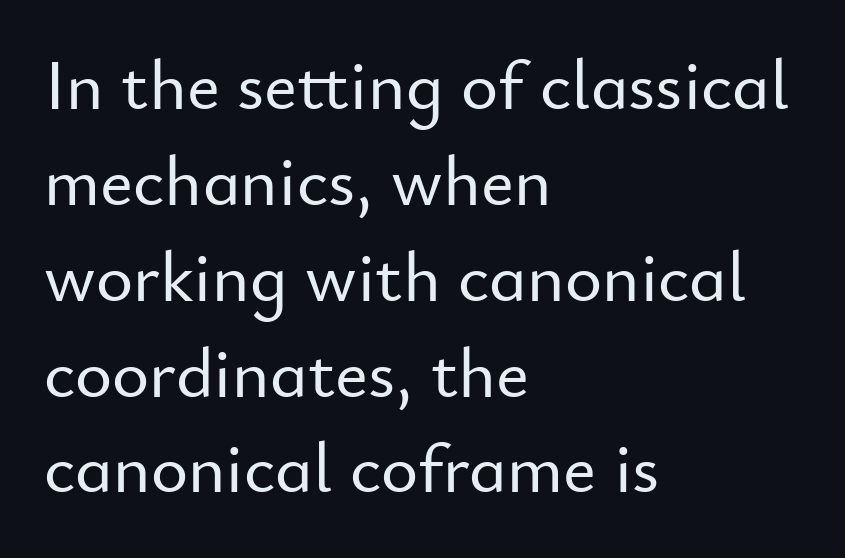
Q: Is the text italic (slanted)? A: No, it is upright.
Q: Is the typeface a serif or a sans-serif typeface? A: Sans-serif.
Q: Is the text underlined? A: No.
Q: How is the paragraph aligned? A: Left-aligned.
Q: Is the spacing between letters normal or unusually wide? A: Normal.
Q: Is the spacing between lines tight, normal or loose? A: Normal.
Q: Width (condensed, normal, or wide)? A: Normal.
Q: Stroke contrast? A: Low.
Q: x-height? A: Small.
Q: Monospaced? A: No.
